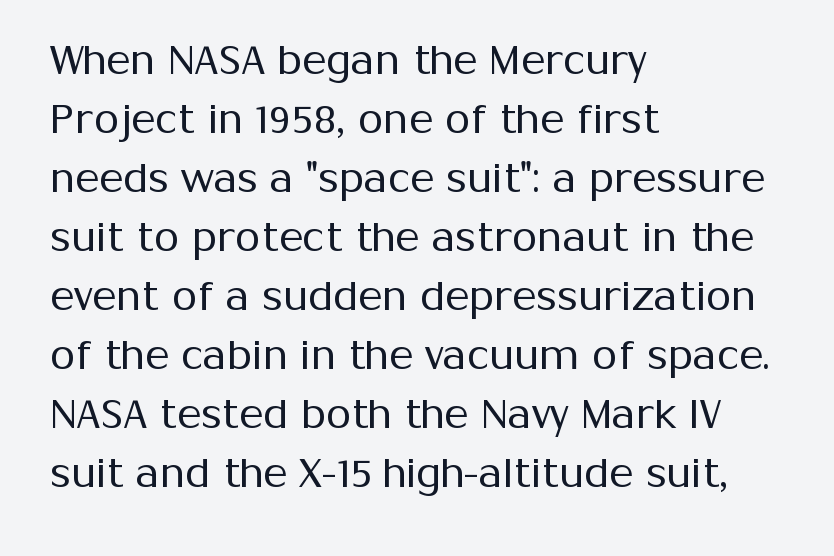
{"serif": "no", "italic": "no", "bold": "no", "weight": "regular", "width": "normal", "stroke_contrast": "medium", "x_height": "medium", "monospaced": "no", "underline": "no", "align": "left", "line_spacing": "normal", "line_spacing_ratio": 1.44, "letter_spacing": "normal", "letter_spacing_em": 0.0, "glyph_px": 41}
